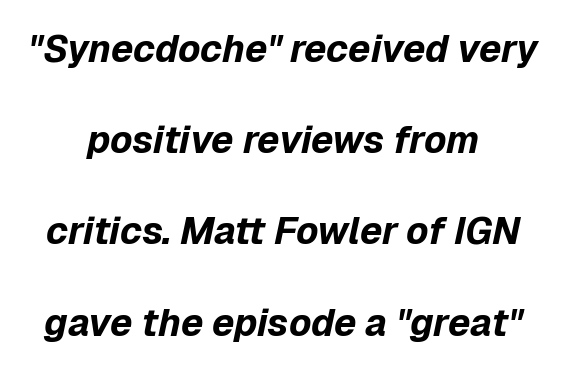
Default kerning and tracking; the words read as compact shapes. Reading down the column, the eye jumps a long way to each next line. Alignment: centered. Underlining? Definitely not there. These lines carry a lot of weight — the face is fully bold. A typesetter would mark this as italic.
